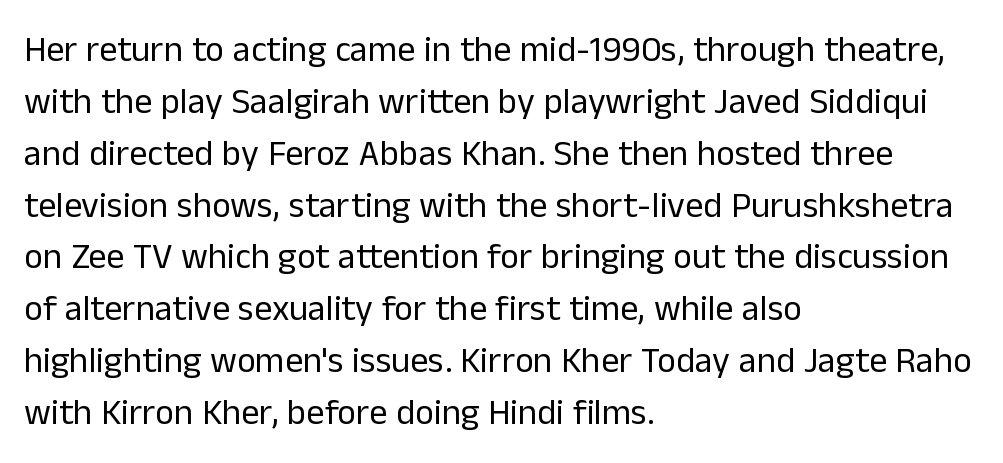
Just letters on the line, the space beneath them empty. Teacher's note: observe the even left margin — that is flush-left alignment. The line texture is even and compact thanks to regular tracking. This block has exactly the height ordinary leading produces. Is the type heavy? It reads as light-to-regular instead. The font's upright variant was chosen for this text.
